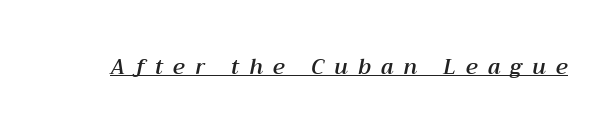
The rendering uses the underline text-decoration. The whole block is typeset with a tilt. How are the letters spaced? Widely, with obvious added tracking.
